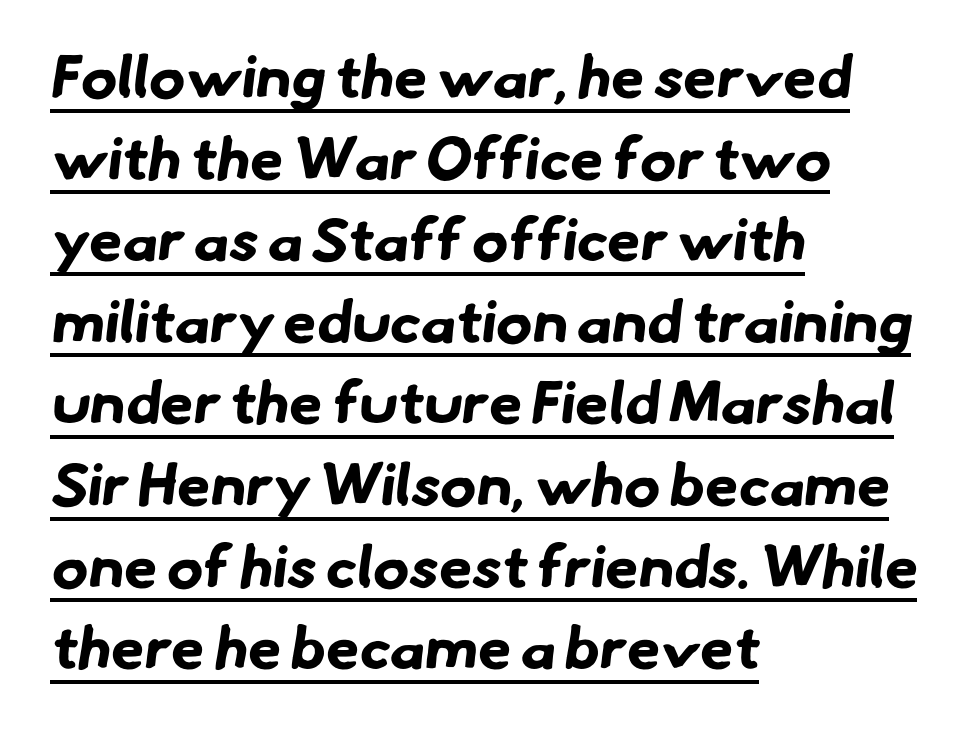
Tracking here is standard; glyphs follow each other at the usual distance. The lettering is marked with a stroke running underneath it. Proportional: the letters do not fall into vertical columns. These lines stack with their left ends in a neat column.
